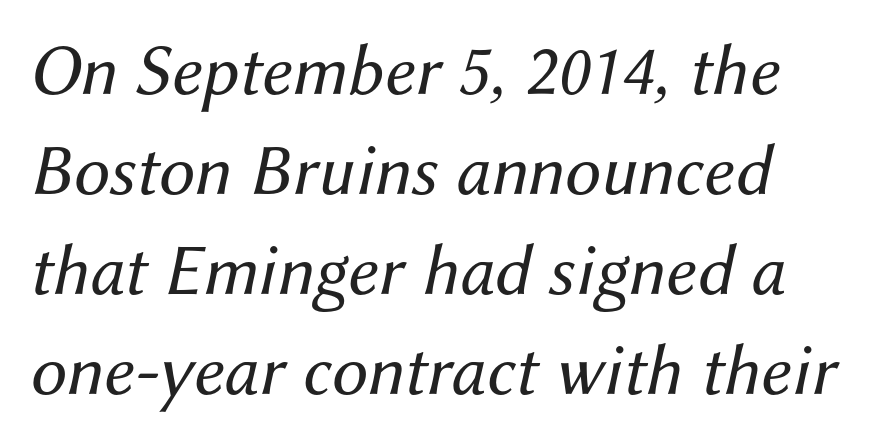
{"italic": "yes", "lean": "right", "slant_degrees": 12, "bold": "no", "weight": "regular", "width": "normal", "stroke_contrast": "medium", "x_height": "medium", "monospaced": "no", "underline": "no", "align": "left", "line_spacing": "normal", "line_spacing_ratio": 1.37, "letter_spacing": "normal", "letter_spacing_em": 0.0, "glyph_px": 73}
